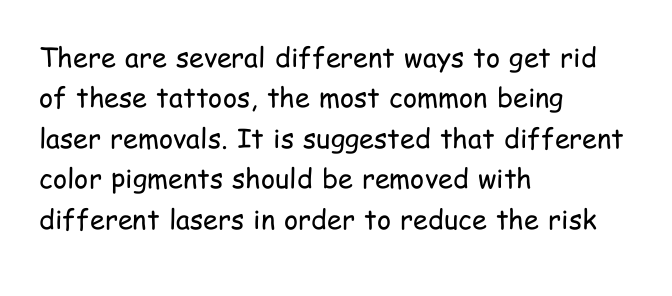
The image shows 27 px text type, upright; set left-aligned, normal line spacing (1.5x), normal letter spacing, not underlined.
